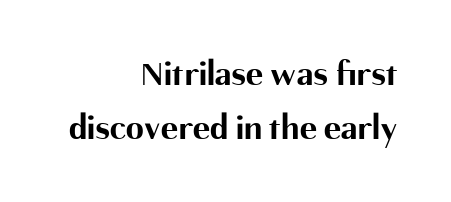
The image shows 36 px bold sans-serif type, upright; set right-aligned, normal line spacing (1.49x), normal letter spacing, not underlined; medium stroke contrast and a medium x-height.
